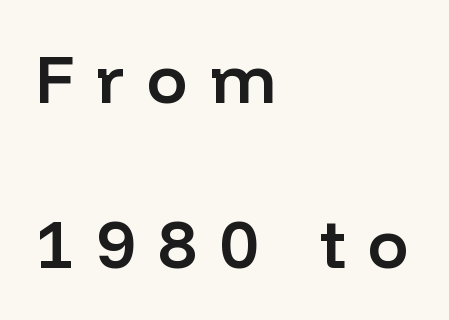
{"serif": "no", "italic": "no", "bold": "semi", "weight": "semibold", "width": "normal", "stroke_contrast": "low", "x_height": "medium", "monospaced": "no", "underline": "no", "align": "left", "line_spacing": "loose", "line_spacing_ratio": 2.42, "letter_spacing": "wide", "letter_spacing_em": 0.33, "glyph_px": 68}
